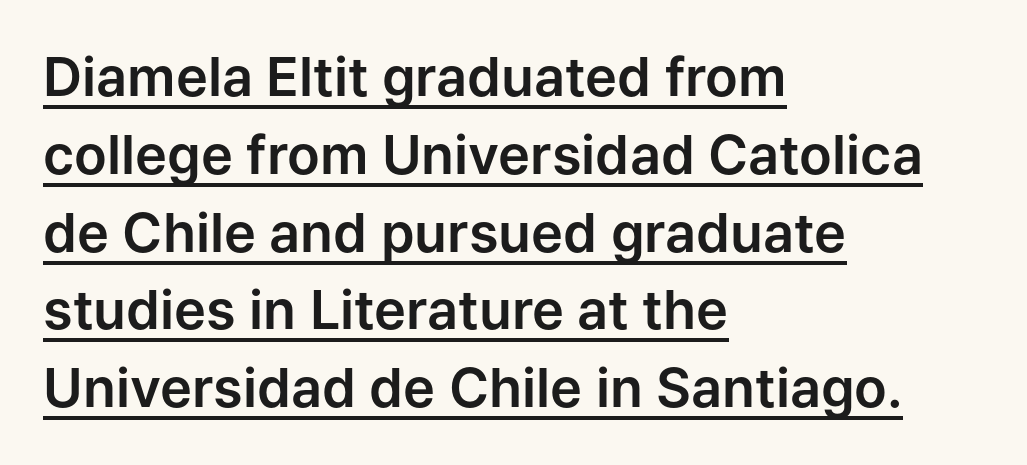
{"serif": "no", "italic": "no", "width": "normal", "stroke_contrast": "low", "x_height": "medium", "monospaced": "no", "underline": "yes", "align": "left", "line_spacing": "normal", "line_spacing_ratio": 1.44, "letter_spacing": "normal", "letter_spacing_em": 0.0, "glyph_px": 54}
